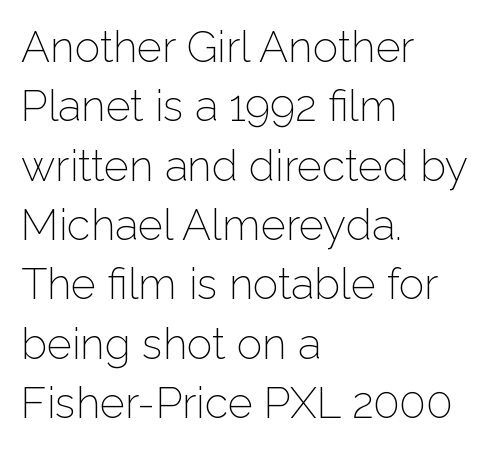
The image shows 43 px light sans-serif type, upright; set left-aligned, normal line spacing (1.38x), normal letter spacing, not underlined; low stroke contrast and a medium x-height.
